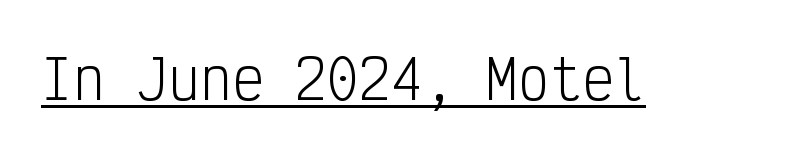
{"serif": "no", "italic": "no", "bold": "no", "weight": "light", "width": "condensed", "stroke_contrast": "low", "x_height": "medium", "monospaced": "yes", "underline": "yes", "letter_spacing": "normal", "letter_spacing_em": 0.0, "glyph_px": 53}
